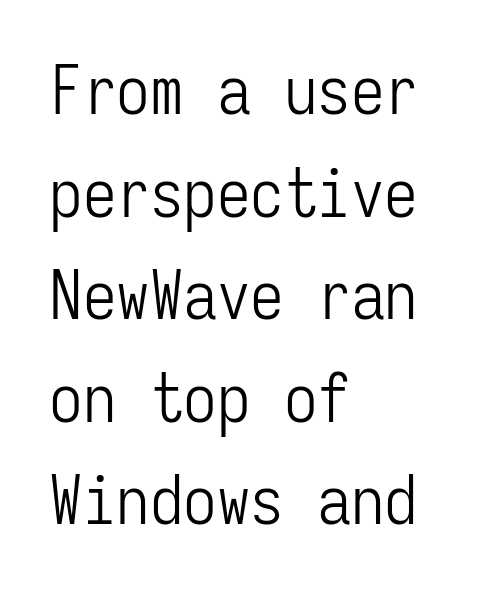
Q: Is the text bold? A: No.
Q: Is the text italic (slanted)? A: No, it is upright.
Q: Is the typeface a serif or a sans-serif typeface? A: Sans-serif.
Q: Is the text underlined? A: No.
Q: How is the paragraph aligned? A: Left-aligned.
Q: Is the spacing between letters normal or unusually wide? A: Normal.
Q: Is the spacing between lines tight, normal or loose? A: Normal.
Q: Width (condensed, normal, or wide)? A: Condensed.
Q: Stroke contrast? A: Low.
Q: x-height? A: Medium.
Q: Monospaced? A: Yes.
